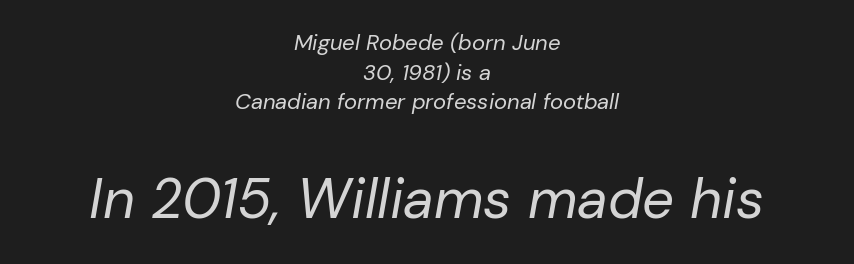
Looks like regular typesetting: each glyph gets only the width it needs. Horizontally, the lines are justified to the midpoint only. Honestly, the letter spacing is just normal — you wouldn't notice it. The text carries the slant typical of an italic or oblique font. The baseline area is clear. You get the small type first, then a jump to larger type.
